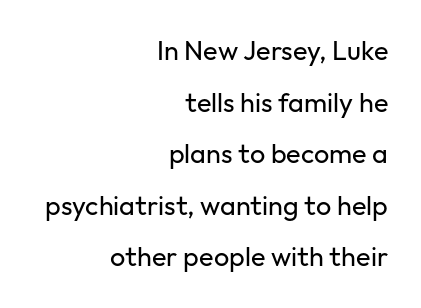
Inter-character spacing is left at the font's built-in metrics. A clean baseline with only descenders dipping below it. The letters stand straight up with perfectly vertical stems. The text block is weighted toward the right margin, trailing off unevenly leftward. Weight: regular or lighter.
